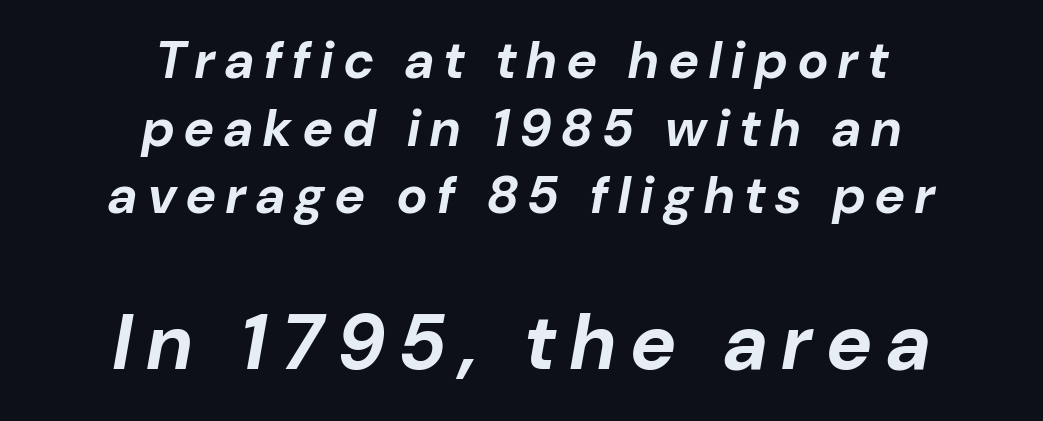
{"italic": "yes", "lean": "right", "slant_degrees": 10, "bold": "yes", "weight": "bold", "width": "normal", "stroke_contrast": "low", "x_height": "medium", "monospaced": "no", "underline": "no", "align": "center", "line_spacing": "normal", "line_spacing_ratio": 1.3, "letter_spacing": "wide", "letter_spacing_em": 0.2, "larger_block": "second", "size_ratio": 1.5, "glyph_px": 78}
